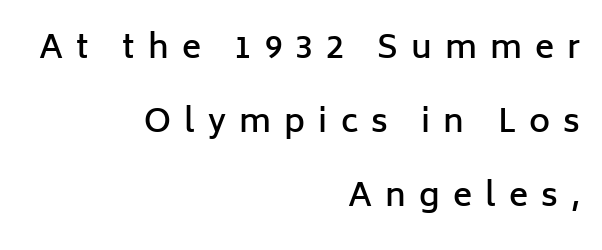
The image shows 32 px semibold sans-serif type, upright; set right-aligned, loose line spacing (2.32x), unusually wide letter spacing (+0.41 em), not underlined; low stroke contrast and a medium x-height.
